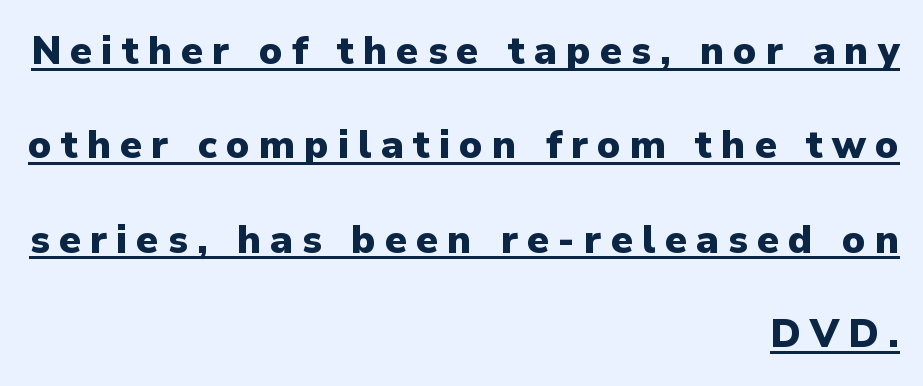
The image shows 39 px heavy sans-serif type, upright; set right-aligned, loose line spacing (2.42x), unusually wide letter spacing (+0.23 em), underlined; low stroke contrast and a medium x-height.
